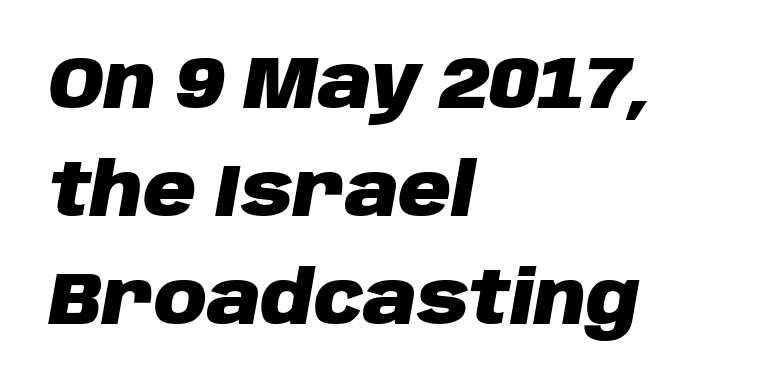
Q: Is the text bold? A: Yes.
Q: Is the text italic (slanted)? A: Yes, it leans right by about 10 degrees.
Q: Is the text underlined? A: No.
Q: How is the paragraph aligned? A: Left-aligned.
Q: Is the spacing between letters normal or unusually wide? A: Normal.
Q: Is the spacing between lines tight, normal or loose? A: Normal.
Q: Width (condensed, normal, or wide)? A: Normal.
Q: Stroke contrast? A: Low.
Q: x-height? A: Large.
Q: Monospaced? A: No.
